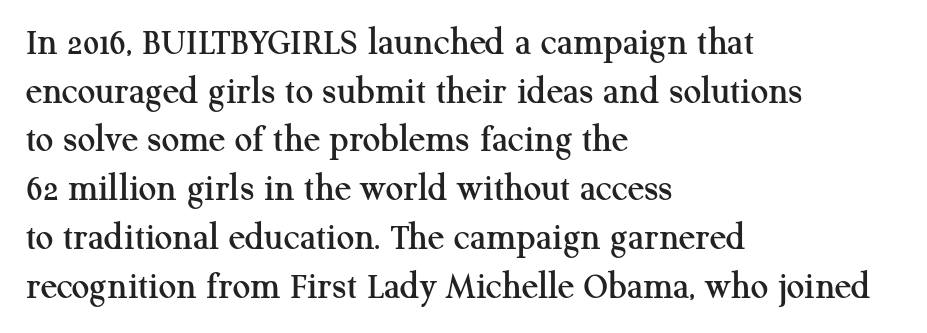
{"serif": "yes", "italic": "no", "width": "normal", "stroke_contrast": "medium", "x_height": "medium", "monospaced": "no", "underline": "no", "align": "left", "line_spacing": "normal", "line_spacing_ratio": 1.25, "letter_spacing": "normal", "letter_spacing_em": 0.0, "glyph_px": 39}
